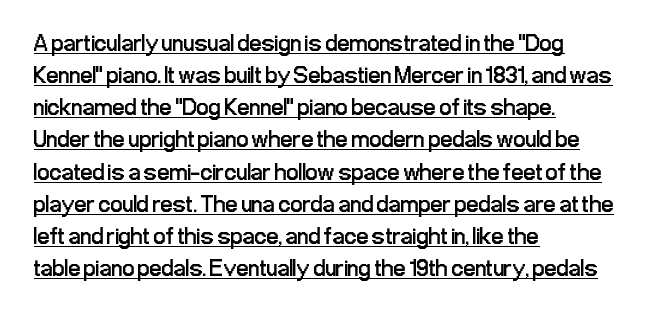
{"italic": "no", "bold": "no", "underline": "yes", "align": "left", "line_spacing": "normal", "line_spacing_ratio": 1.34, "letter_spacing": "normal", "letter_spacing_em": 0.0, "glyph_px": 24}
